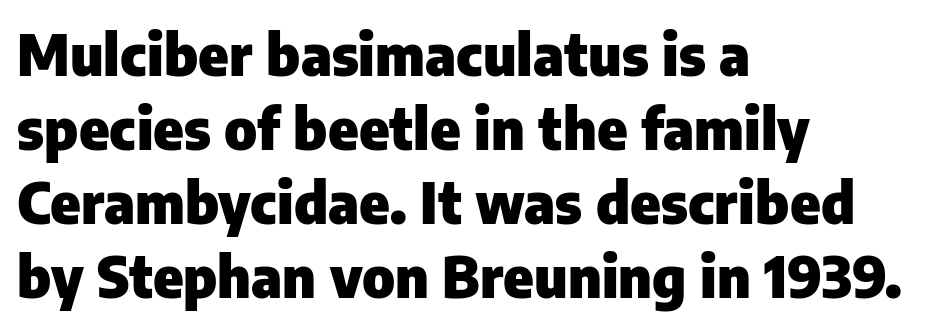
Q: Is the text bold? A: Yes.
Q: Is the text italic (slanted)? A: No, it is upright.
Q: Is the typeface a serif or a sans-serif typeface? A: Sans-serif.
Q: Is the text underlined? A: No.
Q: How is the paragraph aligned? A: Left-aligned.
Q: Is the spacing between letters normal or unusually wide? A: Normal.
Q: Is the spacing between lines tight, normal or loose? A: Normal.
Q: Width (condensed, normal, or wide)? A: Normal.
Q: Stroke contrast? A: Low.
Q: x-height? A: Medium.
Q: Monospaced? A: No.
